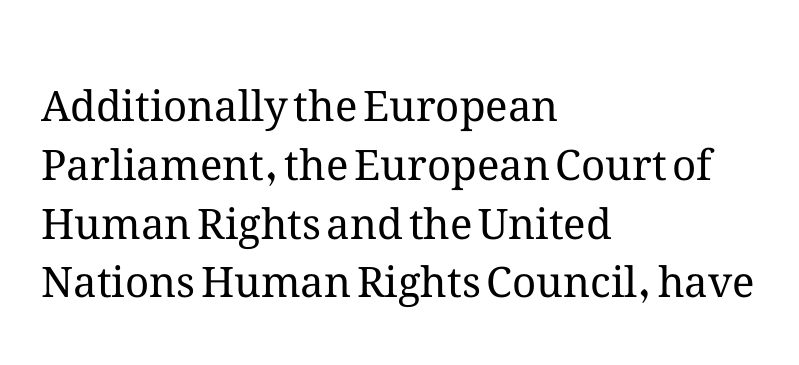
The image shows 42 px regular-weight type, upright; set left-aligned, normal line spacing (1.4x), normal letter spacing, not underlined; medium stroke contrast and a medium x-height.
